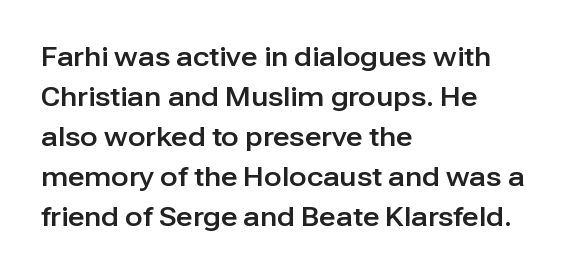
{"italic": "no", "underline": "no", "align": "left", "line_spacing": "normal", "line_spacing_ratio": 1.54, "letter_spacing": "normal", "letter_spacing_em": 0.0, "glyph_px": 26}
